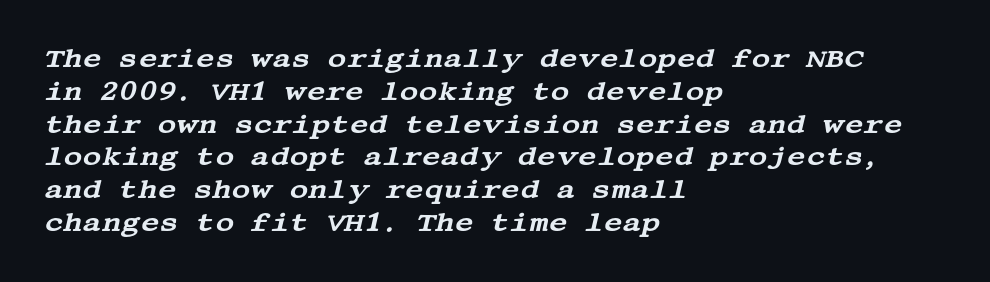
{"italic": "yes", "lean": "right", "slant_degrees": 13, "underline": "no", "align": "left", "line_spacing": "normal", "line_spacing_ratio": 1.26, "letter_spacing": "normal", "letter_spacing_em": 0.0, "glyph_px": 26}
